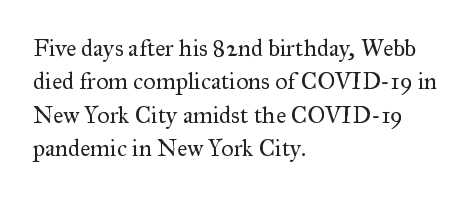
The letterforms sit at book weight or below. Posture: straight, roman, zero tilt. Tracking value appears to be zero — textbook default spacing. The passage shown stacks its lines at a standard gap. Is the block centered? No — it sits flush against the left margin. The foot of each line stays bare and open.
